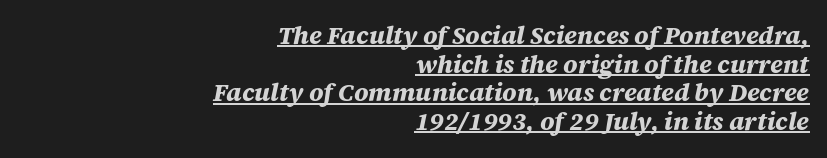
Each glyph is drawn with heavy, bold strokes. The face used here has a pronounced slope to its letters. The paragraph shown leans on its right margin. How are the letters spaced? Ordinarily, with no added tracking. Descenders here cross a horizontal rule under the line. Very little white space separates one row of letters from the next.
